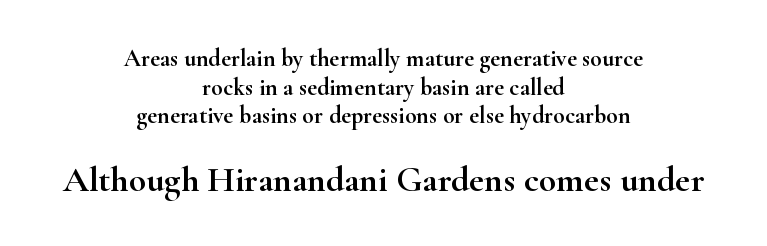
{"serif": "yes", "italic": "no", "width": "wide", "stroke_contrast": "high", "x_height": "small", "monospaced": "no", "underline": "no", "align": "center", "line_spacing_ratio": 1.19, "letter_spacing": "normal", "letter_spacing_em": 0.0, "larger_block": "second", "size_ratio": 1.5, "glyph_px": 36}
